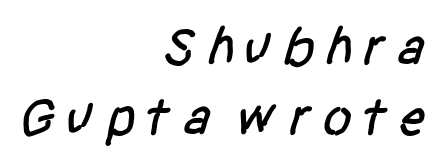
The image shows 55 px condensed sans-serif type; set right-aligned, normal line spacing (1.27x), not underlined; low stroke contrast and a large x-height.
